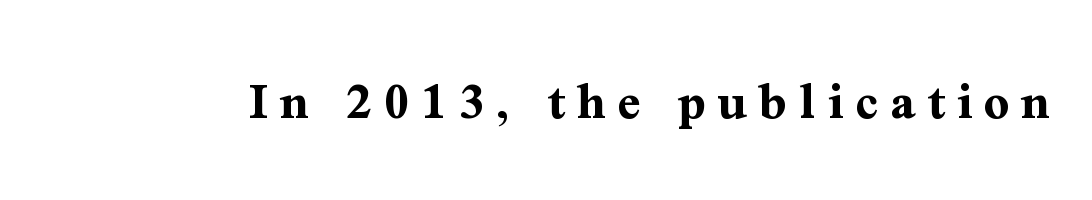
The image shows 56 px bold serif type, upright; set unusually wide letter spacing (+0.21 em), not underlined; medium stroke contrast and a medium x-height.
